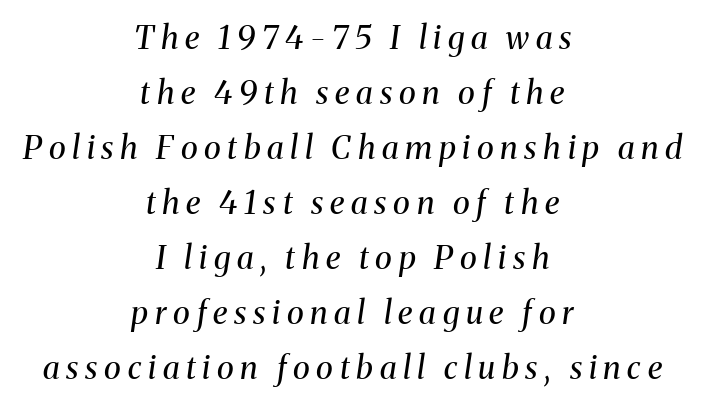
Rendered with sloped, italic letterforms. Here the designer chose a conventional face with non-uniform glyph widths. Nothing heavy about these letters — not bold at all. Display-style spreading of the glyphs; the letterfit is very open. The type family on display is of the serif kind.
